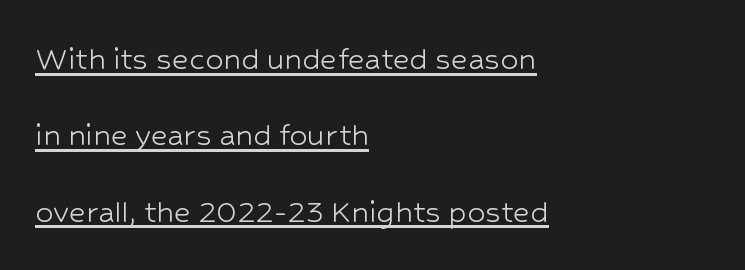
Honestly, the underline is the first thing you notice here. This block would shrink considerably if given ordinary leading; it's expanded now. This sample has the flowing, uneven cadence of proportional lettering. Is there any slant? The stems are plumb.
